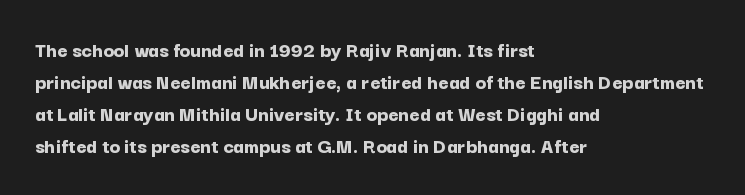
Q: Is the text bold? A: Yes.
Q: Is the text italic (slanted)? A: No, it is upright.
Q: Is the text underlined? A: No.
Q: How is the paragraph aligned? A: Left-aligned.
Q: Is the spacing between letters normal or unusually wide? A: Normal.
Q: Is the spacing between lines tight, normal or loose? A: Normal.
